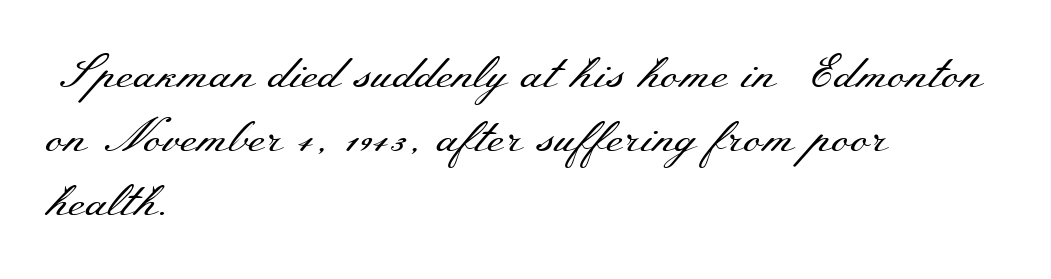
Q: Is the text bold? A: No.
Q: Is the text italic (slanted)? A: Yes.
Q: Is the typeface a serif or a sans-serif typeface? A: Serif.
Q: Is the text underlined? A: No.
Q: How is the paragraph aligned? A: Left-aligned.
Q: Is the spacing between letters normal or unusually wide? A: Normal.
Q: Is the spacing between lines tight, normal or loose? A: Normal.
Q: Width (condensed, normal, or wide)? A: Wide.
Q: Stroke contrast? A: Medium.
Q: x-height? A: Small.
Q: Monospaced? A: No.
